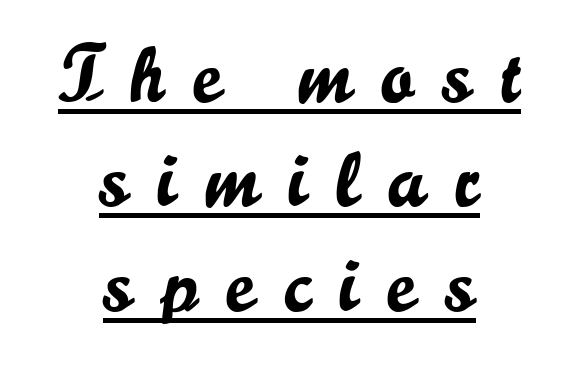
The image shows 79 px sans-serif type; set centered, normal line spacing (1.32x), unusually wide letter spacing (+0.36 em), underlined; low stroke contrast and a small x-height.
